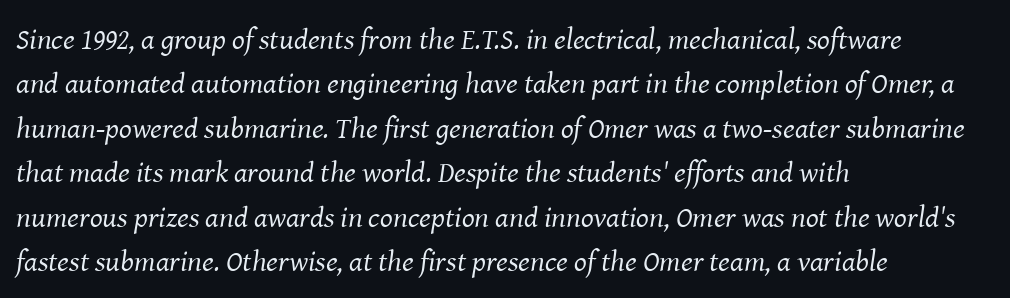
{"serif": "yes", "italic": "yes", "lean": "right", "slant_degrees": 8, "bold": "no", "weight": "regular", "width": "normal", "stroke_contrast": "medium", "x_height": "medium", "monospaced": "no", "underline": "no", "align": "left", "line_spacing": "normal", "line_spacing_ratio": 1.48, "letter_spacing": "normal", "letter_spacing_em": 0.0, "glyph_px": 30}
